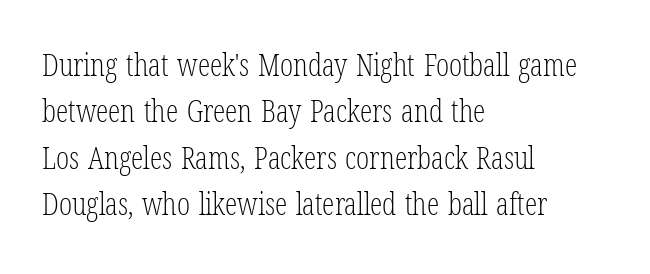
These lines are composed in type with serifs. In terms of leading, this rendering sits right in the middle. A typesetter would call this proportional, since set widths differ per character. Unbolded letterforms with no extra heft. Leftover space on each line is placed entirely after the last word.
